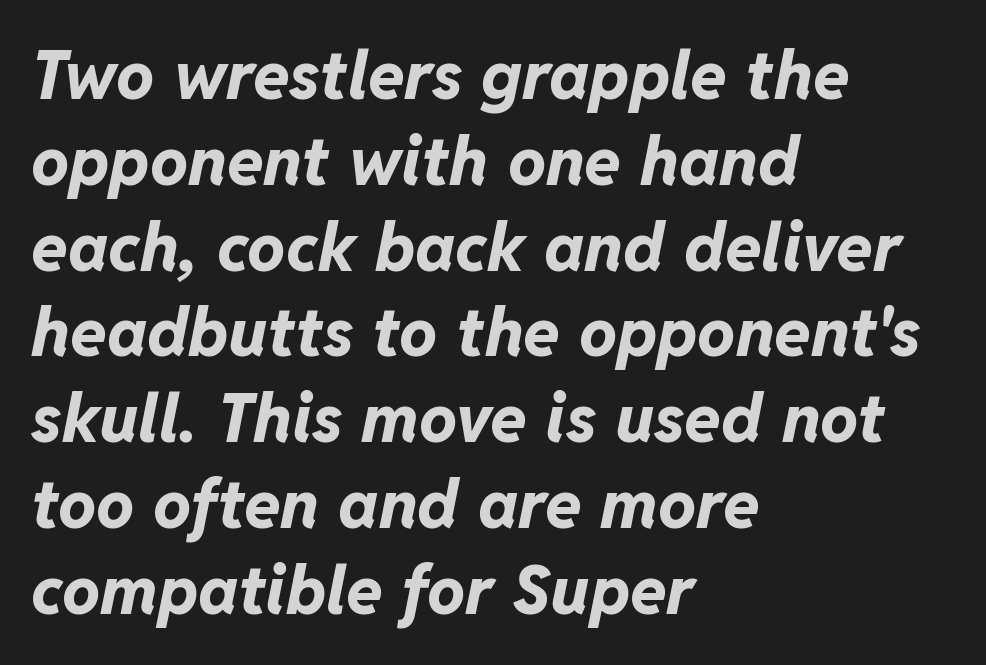
The image shows 67 px bold type, italic (leaning right); set left-aligned, normal line spacing (1.28x), normal letter spacing, not underlined; low stroke contrast and a medium x-height.
